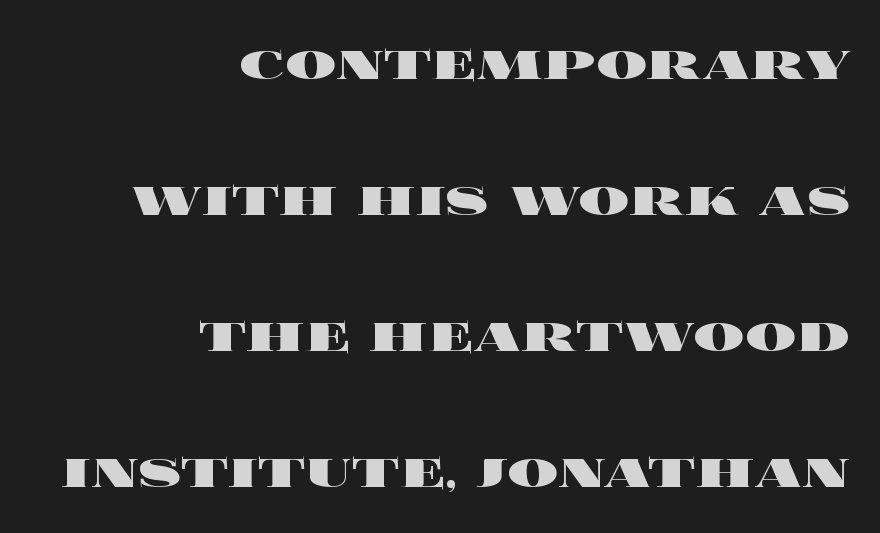
The image shows 63 px heavy, wide type, upright; set right-aligned, loose line spacing (2.16x), normal letter spacing, not underlined; a large x-height.
